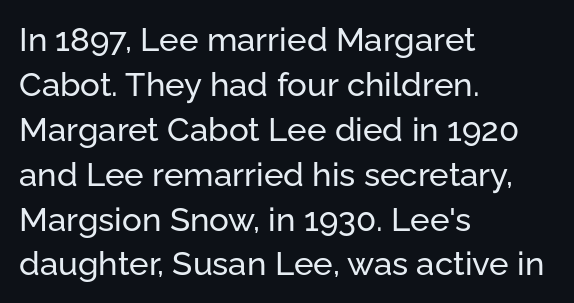
The image shows 33 px sans-serif type, upright; set left-aligned, normal line spacing (1.36x), normal letter spacing, not underlined; low stroke contrast and a medium x-height.
